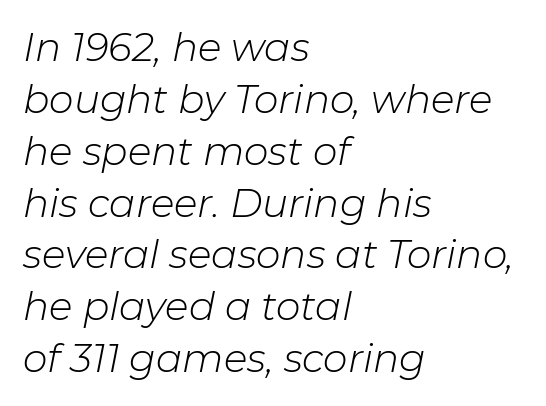
Q: Is the text bold? A: No.
Q: Is the text italic (slanted)? A: Yes, it leans right by about 11 degrees.
Q: Is the text underlined? A: No.
Q: How is the paragraph aligned? A: Left-aligned.
Q: Is the spacing between letters normal or unusually wide? A: Normal.
Q: Is the spacing between lines tight, normal or loose? A: Normal.
Q: Width (condensed, normal, or wide)? A: Normal.
Q: Stroke contrast? A: Low.
Q: x-height? A: Medium.
Q: Monospaced? A: No.
